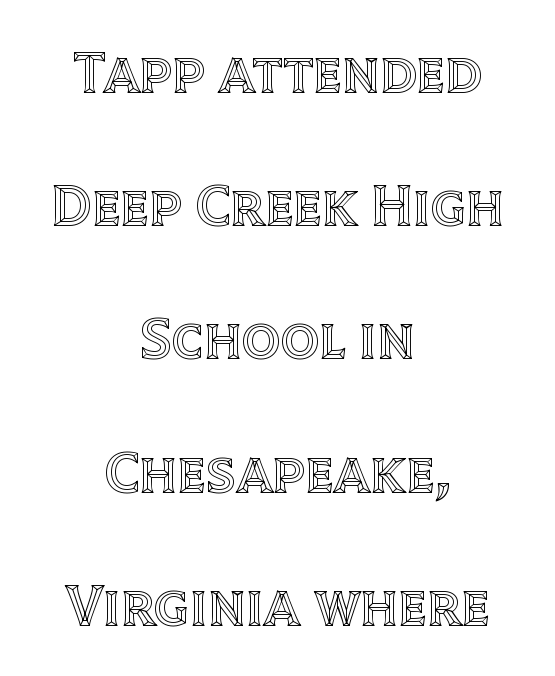
Q: Is the text italic (slanted)? A: No, it is upright.
Q: Is the text underlined? A: No.
Q: How is the paragraph aligned? A: Centered.
Q: Is the spacing between letters normal or unusually wide? A: Normal.
Q: Is the spacing between lines tight, normal or loose? A: Loose.
Q: Width (condensed, normal, or wide)? A: Normal.
Q: x-height? A: Large.
Q: Monospaced? A: No.
